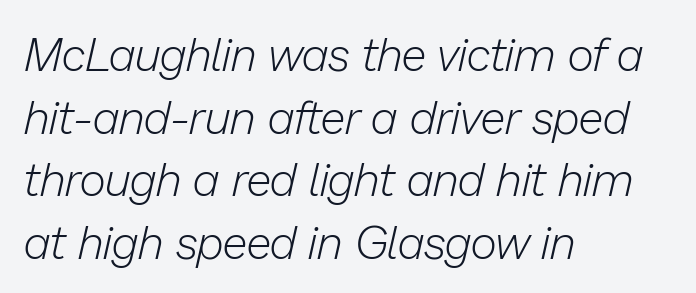
{"italic": "yes", "lean": "right", "slant_degrees": 13, "bold": "no", "weight": "light", "width": "normal", "stroke_contrast": "low", "x_height": "medium", "monospaced": "no", "underline": "no", "align": "left", "line_spacing": "normal", "line_spacing_ratio": 1.36, "letter_spacing": "normal", "letter_spacing_em": 0.0, "glyph_px": 46}
